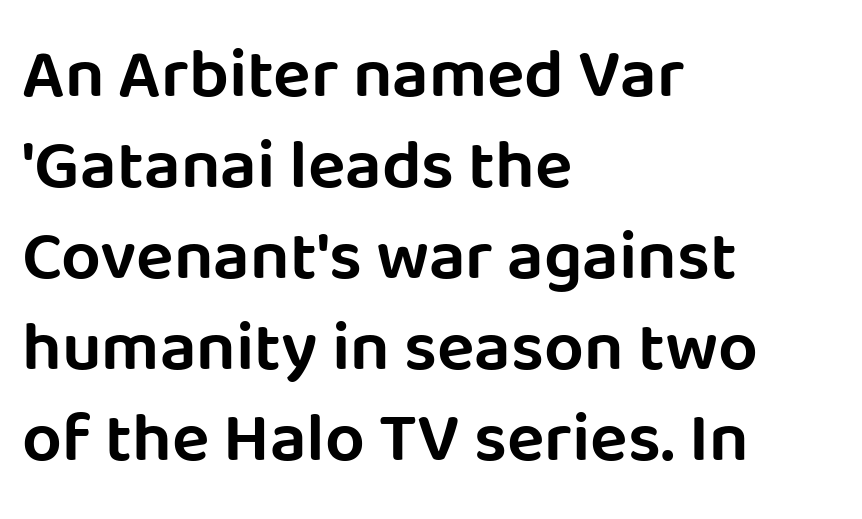
{"serif": "no", "italic": "no", "width": "normal", "stroke_contrast": "low", "x_height": "large", "monospaced": "no", "underline": "no", "align": "left", "line_spacing": "normal", "line_spacing_ratio": 1.3, "letter_spacing": "normal", "letter_spacing_em": 0.0, "glyph_px": 70}
